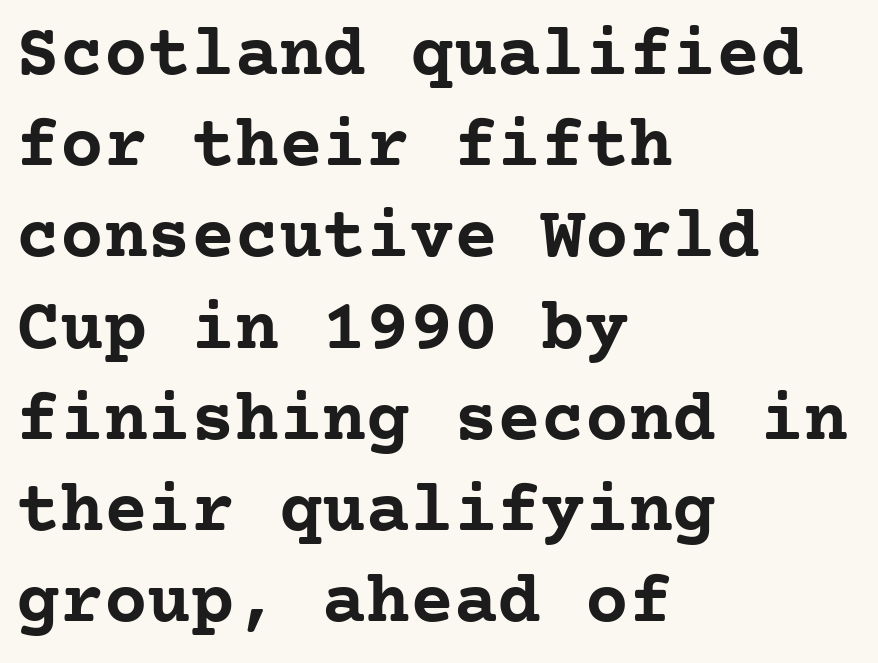
The image shows 73 px semibold serif type, upright; set left-aligned, normal line spacing (1.25x), normal letter spacing, not underlined; low stroke contrast and a medium x-height.
